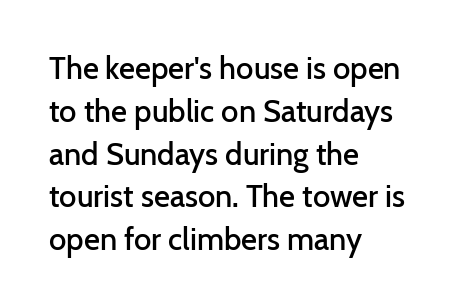
{"serif": "no", "italic": "no", "bold": "semi", "weight": "semibold", "width": "normal", "stroke_contrast": "low", "x_height": "medium", "monospaced": "no", "underline": "no", "align": "left", "line_spacing": "normal", "line_spacing_ratio": 1.38, "letter_spacing": "normal", "letter_spacing_em": 0.0, "glyph_px": 31}
